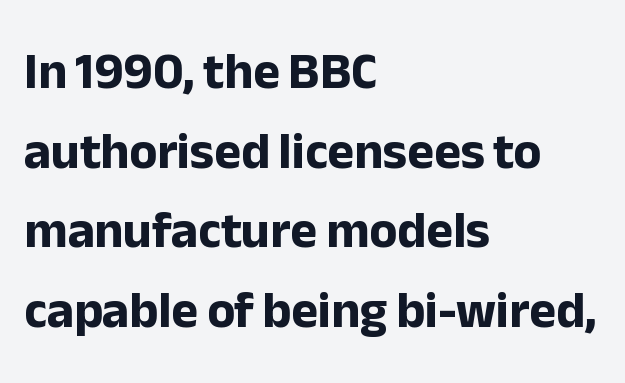
Q: Is the text bold? A: Yes.
Q: Is the text italic (slanted)? A: No, it is upright.
Q: Is the typeface a serif or a sans-serif typeface? A: Sans-serif.
Q: Is the text underlined? A: No.
Q: How is the paragraph aligned? A: Left-aligned.
Q: Is the spacing between letters normal or unusually wide? A: Normal.
Q: Is the spacing between lines tight, normal or loose? A: Normal.
Q: Width (condensed, normal, or wide)? A: Normal.
Q: Stroke contrast? A: Low.
Q: x-height? A: Medium.
Q: Monospaced? A: No.
